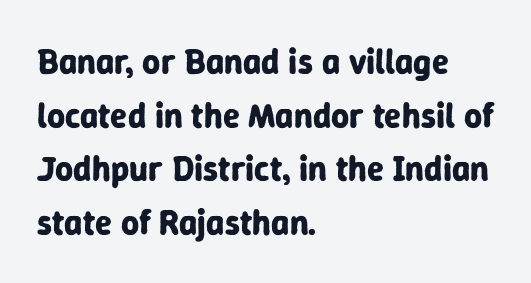
{"serif": "no", "italic": "no", "bold": "yes", "weight": "bold", "width": "normal", "stroke_contrast": "low", "x_height": "medium", "monospaced": "no", "underline": "no", "align": "left", "line_spacing": "normal", "line_spacing_ratio": 1.53, "letter_spacing": "normal", "letter_spacing_em": 0.0, "glyph_px": 35}
